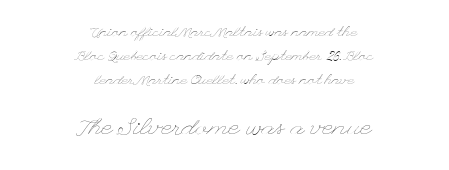
{"bold": "no", "underline": "no", "align": "center", "line_spacing_ratio": 1.71, "letter_spacing": "normal", "letter_spacing_em": 0.0, "larger_block": "second", "size_ratio": 1.71, "glyph_px": 24}
